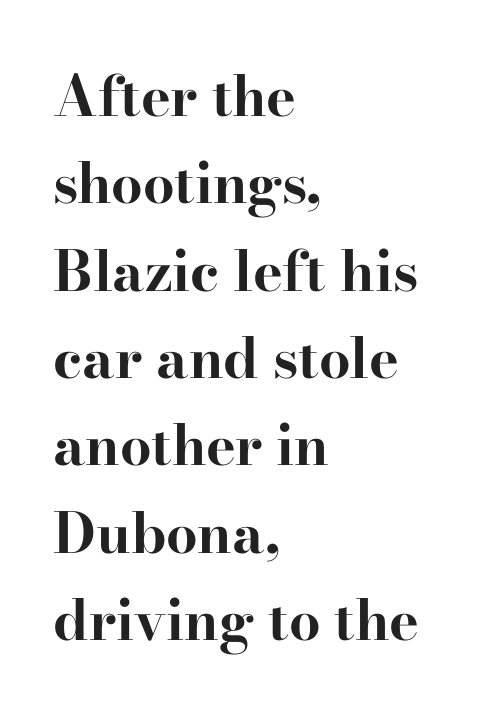
The rows are spaced the way most documents space them. The rag falls on the right side of this text block. This sample uses a serif face. Thick stems and heavy bowls — unmistakably bold. The letters advance in unequal steps, a hallmark of proportional type.
